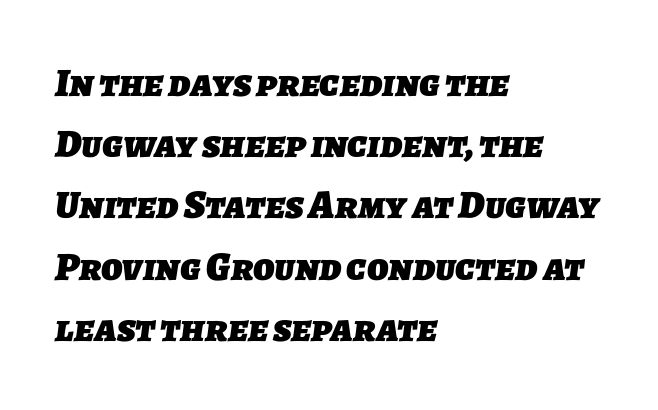
Q: Is the text bold? A: Yes.
Q: Is the typeface a serif or a sans-serif typeface? A: Sans-serif.
Q: Is the text underlined? A: No.
Q: How is the paragraph aligned? A: Left-aligned.
Q: Is the spacing between letters normal or unusually wide? A: Normal.
Q: Is the spacing between lines tight, normal or loose? A: Normal.
Q: Width (condensed, normal, or wide)? A: Normal.
Q: Stroke contrast? A: Low.
Q: x-height? A: Medium.
Q: Monospaced? A: No.
